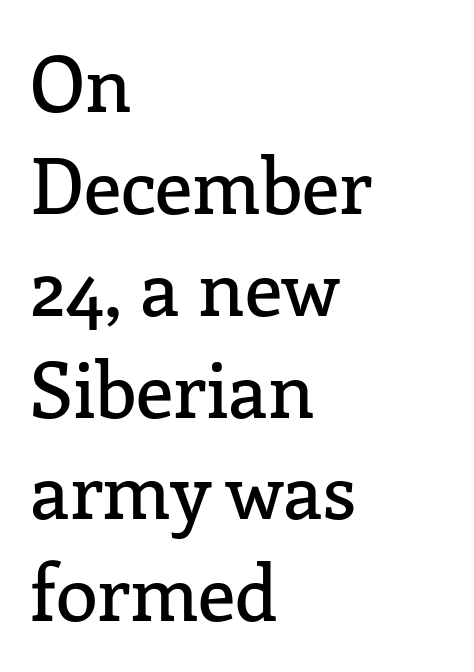
{"serif": "yes", "italic": "no", "width": "normal", "stroke_contrast": "low", "x_height": "medium", "monospaced": "no", "underline": "no", "align": "left", "line_spacing": "normal", "line_spacing_ratio": 1.34, "letter_spacing": "normal", "letter_spacing_em": 0.0, "glyph_px": 76}
